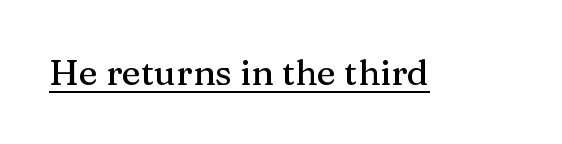
{"serif": "yes", "italic": "no", "width": "normal", "stroke_contrast": "medium", "x_height": "medium", "monospaced": "no", "underline": "yes", "letter_spacing": "normal", "letter_spacing_em": 0.0, "glyph_px": 36}
